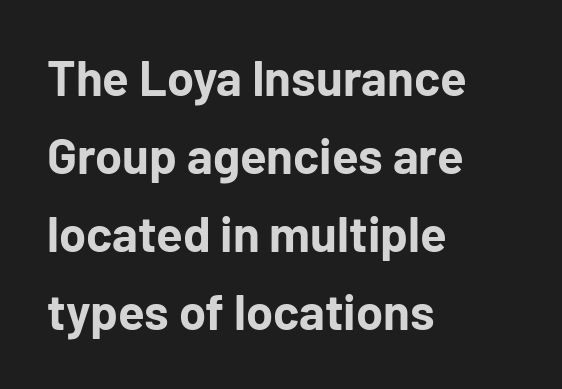
The image shows 49 px bold sans-serif type, upright; set left-aligned, normal line spacing (1.59x), normal letter spacing, not underlined; low stroke contrast and a medium x-height.
